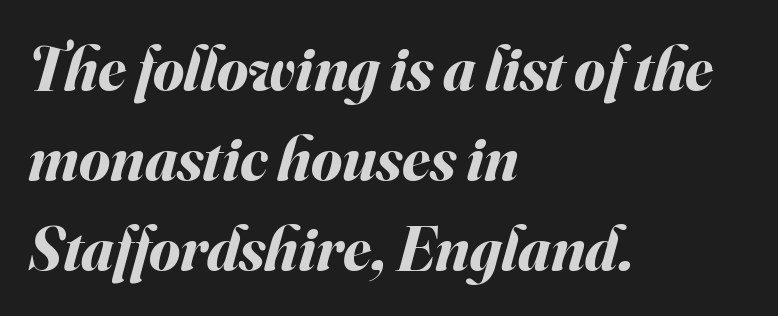
{"italic": "yes", "lean": "right", "slant_degrees": 16, "bold": "yes", "weight": "bold", "width": "normal", "stroke_contrast": "medium", "x_height": "small", "monospaced": "no", "underline": "no", "align": "left", "line_spacing": "normal", "line_spacing_ratio": 1.43, "letter_spacing": "normal", "letter_spacing_em": 0.0, "glyph_px": 63}
